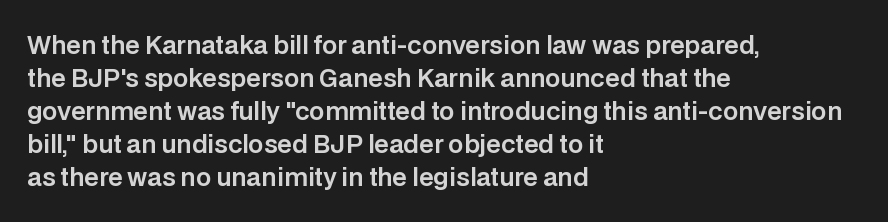
The image shows 24 px text type, upright; set left-aligned, normal line spacing (1.38x), normal letter spacing, not underlined.
